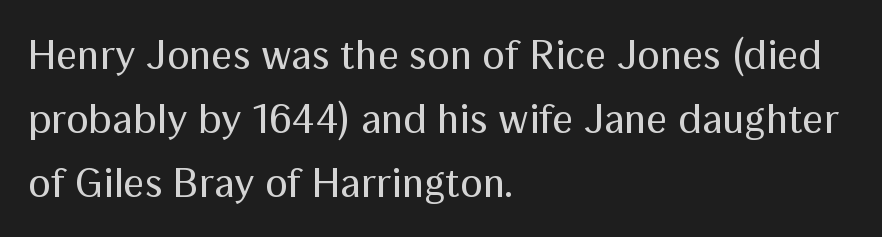
Vertical stems look standard width or narrower in stroke. Evenly set lines give the paragraph a standard silhouette. Does the lettering tilt? It doesn't — this is upright. The type family on display is of the sans-serif kind.
